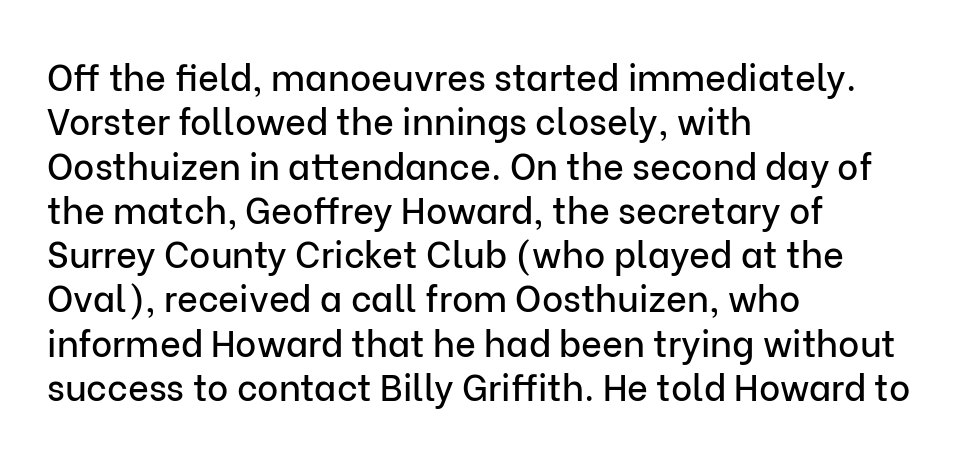
{"serif": "no", "italic": "no", "width": "normal", "stroke_contrast": "low", "x_height": "medium", "monospaced": "no", "underline": "no", "align": "left", "line_spacing_ratio": 1.23, "letter_spacing": "normal", "letter_spacing_em": 0.0, "glyph_px": 36}
